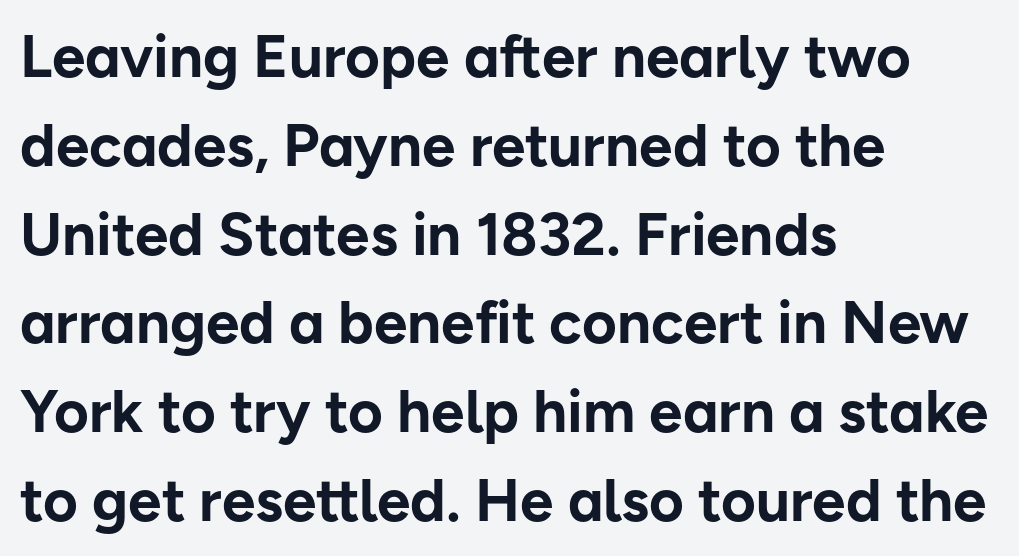
Q: Is the text bold? A: Yes.
Q: Is the text italic (slanted)? A: No, it is upright.
Q: Is the typeface a serif or a sans-serif typeface? A: Sans-serif.
Q: Is the text underlined? A: No.
Q: How is the paragraph aligned? A: Left-aligned.
Q: Is the spacing between letters normal or unusually wide? A: Normal.
Q: Is the spacing between lines tight, normal or loose? A: Normal.
Q: Width (condensed, normal, or wide)? A: Normal.
Q: Stroke contrast? A: Low.
Q: x-height? A: Medium.
Q: Monospaced? A: No.
